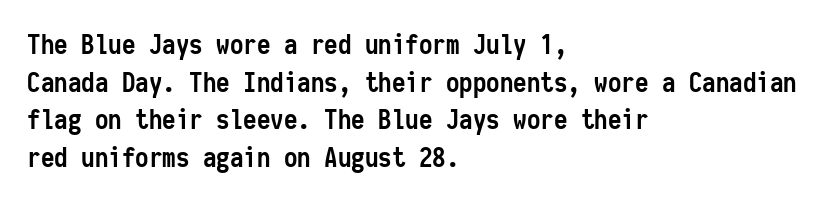
The image shows 27 px bold type, upright; set left-aligned, normal line spacing (1.39x), normal letter spacing, not underlined.
